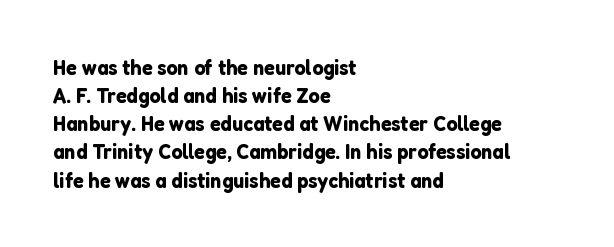
The image shows 22 px text type, upright; set left-aligned, normal line spacing (1.28x), normal letter spacing, not underlined.
